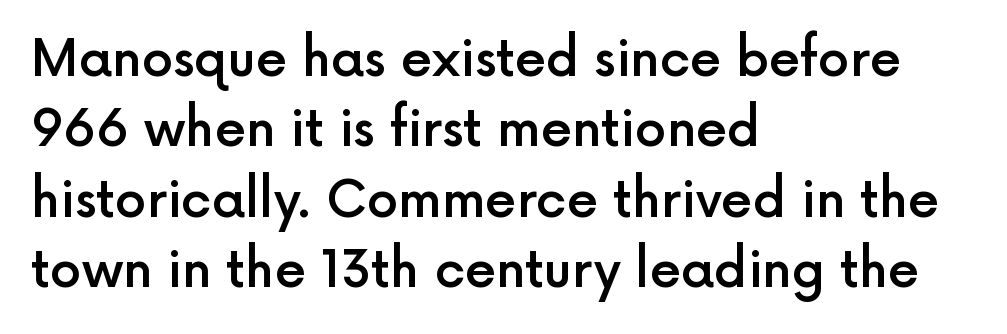
Q: Is the text bold? A: Semi-bold.
Q: Is the text italic (slanted)? A: No, it is upright.
Q: Is the typeface a serif or a sans-serif typeface? A: Sans-serif.
Q: Is the text underlined? A: No.
Q: How is the paragraph aligned? A: Left-aligned.
Q: Is the spacing between letters normal or unusually wide? A: Normal.
Q: Is the spacing between lines tight, normal or loose? A: Normal.
Q: Width (condensed, normal, or wide)? A: Normal.
Q: x-height? A: Medium.
Q: Monospaced? A: No.
